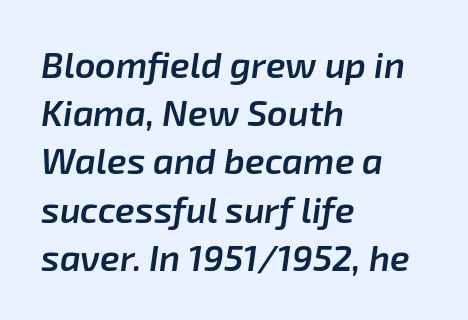
{"italic": "yes", "lean": "right", "slant_degrees": 8, "bold": "semi", "weight": "semibold", "width": "normal", "stroke_contrast": "low", "x_height": "medium", "monospaced": "no", "underline": "no", "align": "left", "line_spacing": "normal", "line_spacing_ratio": 1.34, "letter_spacing": "normal", "letter_spacing_em": 0.0, "glyph_px": 36}
